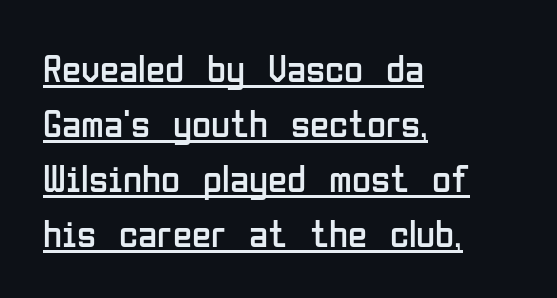
{"serif": "no", "italic": "no", "bold": "no", "weight": "regular", "width": "condensed", "stroke_contrast": "low", "x_height": "medium", "monospaced": "no", "underline": "yes", "align": "left", "line_spacing": "normal", "line_spacing_ratio": 1.41, "letter_spacing": "normal", "letter_spacing_em": 0.0, "glyph_px": 39}
